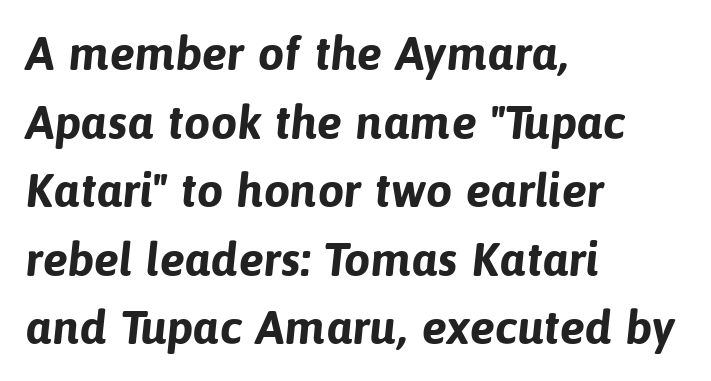
The passage shown stacks its lines at a standard gap. The font is running at its bold setting. Any mark beneath the type? The region is blank. Regarding serifs, this sample does without them. This rendering leaves character spacing at its baseline value.
